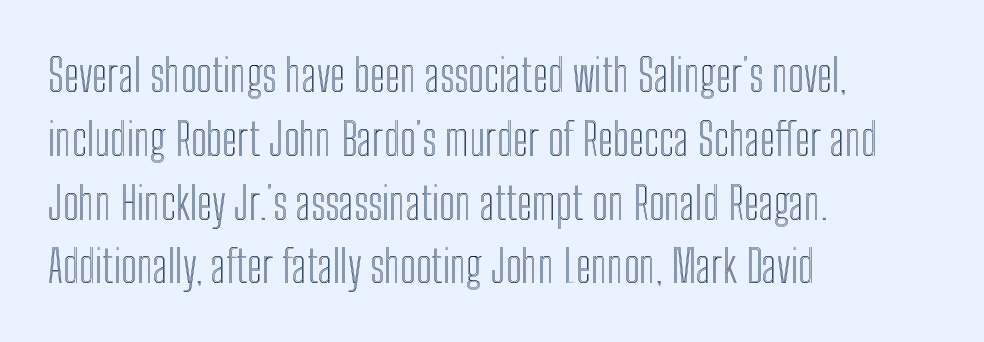
This rendering features lettering with no underline. Vertical spacing — default. Layout note: lines flush left. Here the designer chose a conventional face with non-uniform glyph widths. Default kerning and tracking; the words read as compact shapes. Ascenders rise straight up at ninety degrees.
